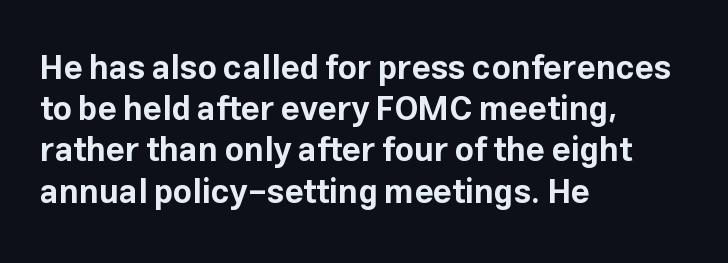
Q: Is the text bold? A: Yes.
Q: Is the text italic (slanted)? A: No, it is upright.
Q: Is the typeface a serif or a sans-serif typeface? A: Sans-serif.
Q: Is the text underlined? A: No.
Q: How is the paragraph aligned? A: Left-aligned.
Q: Is the spacing between letters normal or unusually wide? A: Normal.
Q: Is the spacing between lines tight, normal or loose? A: Normal.
Q: Width (condensed, normal, or wide)? A: Normal.
Q: Stroke contrast? A: Low.
Q: x-height? A: Medium.
Q: Monospaced? A: No.
